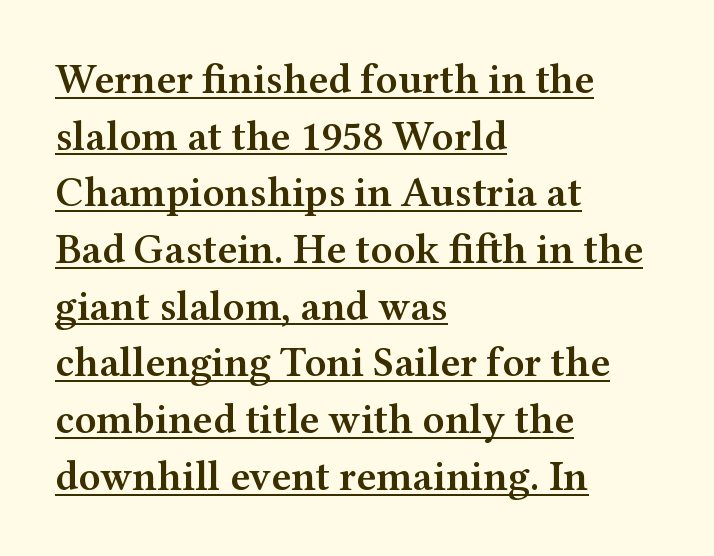
{"serif": "yes", "italic": "no", "bold": "semi", "weight": "semibold", "width": "wide", "stroke_contrast": "medium", "x_height": "medium", "monospaced": "no", "underline": "yes", "align": "left", "line_spacing": "normal", "line_spacing_ratio": 1.35, "letter_spacing": "normal", "letter_spacing_em": 0.0, "glyph_px": 42}
